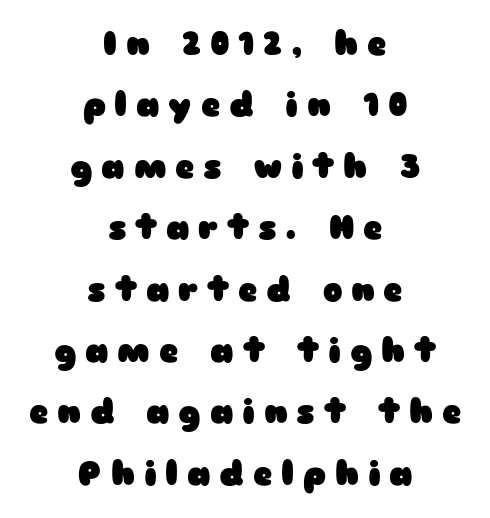
The designer went with a sans here, leaving each stem footless. Descender tails drop into unmarked territory. The font's upright variant was chosen for this text. What stands out about the letter spacing? Its width — letters are far apart.
